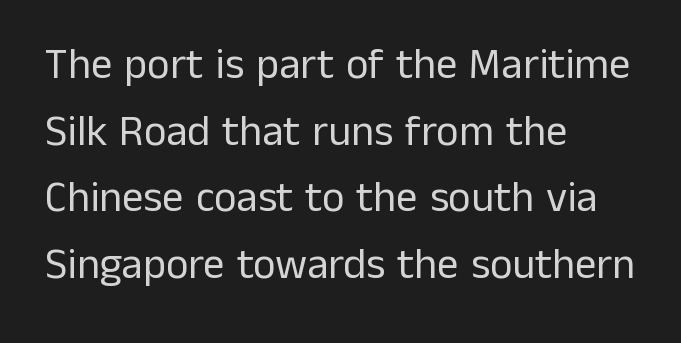
{"serif": "no", "italic": "no", "bold": "no", "weight": "regular", "width": "normal", "stroke_contrast": "low", "x_height": "medium", "monospaced": "no", "underline": "no", "align": "left", "line_spacing": "normal", "line_spacing_ratio": 1.55, "letter_spacing": "normal", "letter_spacing_em": 0.0, "glyph_px": 43}
